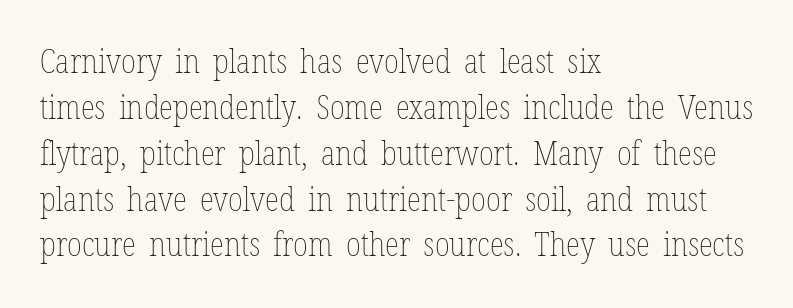
{"italic": "no", "bold": "no", "weight": "thin", "width": "condensed", "stroke_contrast": "low", "x_height": "medium", "monospaced": "no", "underline": "no", "align": "left", "line_spacing": "normal", "line_spacing_ratio": 1.39, "letter_spacing": "normal", "letter_spacing_em": 0.0, "glyph_px": 33}
